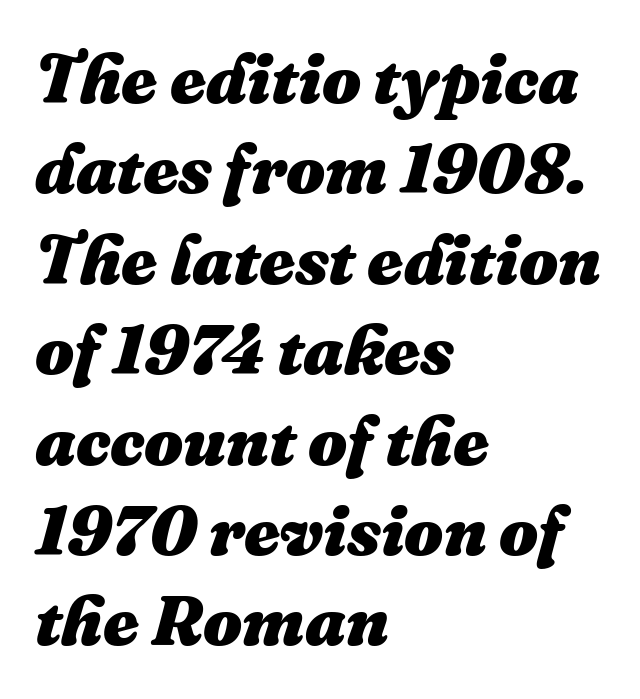
{"italic": "yes", "lean": "right", "slant_degrees": 16, "bold": "yes", "weight": "heavy", "width": "normal", "stroke_contrast": "medium", "x_height": "medium", "monospaced": "no", "underline": "no", "align": "left", "line_spacing": "normal", "line_spacing_ratio": 1.31, "letter_spacing": "normal", "letter_spacing_em": 0.0, "glyph_px": 69}
